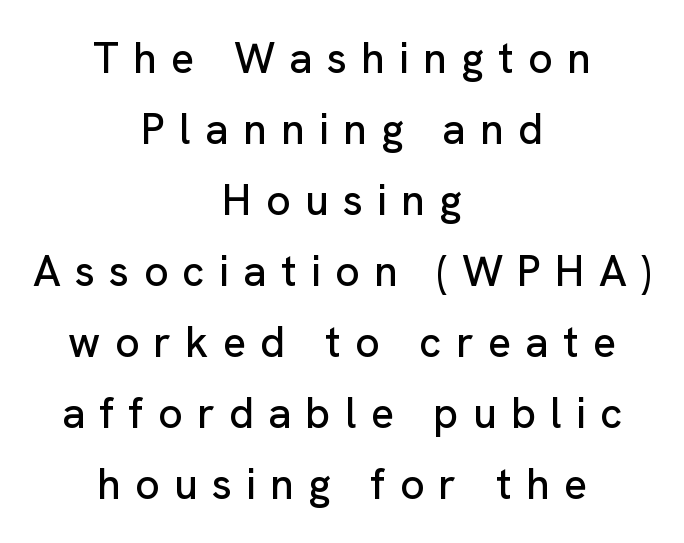
Q: Is the text italic (slanted)? A: No, it is upright.
Q: Is the typeface a serif or a sans-serif typeface? A: Sans-serif.
Q: Is the text underlined? A: No.
Q: How is the paragraph aligned? A: Centered.
Q: Is the spacing between letters normal or unusually wide? A: Unusually wide.
Q: Is the spacing between lines tight, normal or loose? A: Normal.
Q: Width (condensed, normal, or wide)? A: Normal.
Q: Stroke contrast? A: Low.
Q: x-height? A: Medium.
Q: Monospaced? A: No.
